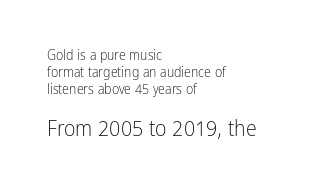
The image shows 22 px text type, upright; set left-aligned, line spacing 1.22x, normal letter spacing, not underlined; the second (bottom) block is 1.57x larger.
